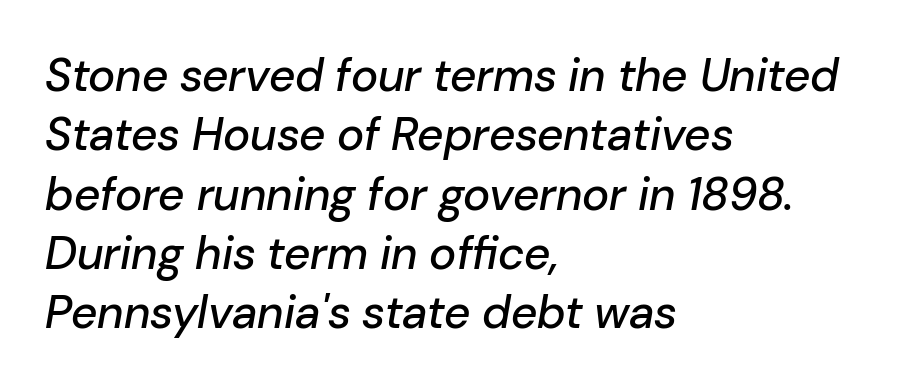
The image shows 46 px text type, italic (leaning right); set left-aligned, normal line spacing (1.29x), normal letter spacing, not underlined; low stroke contrast and a medium x-height.
